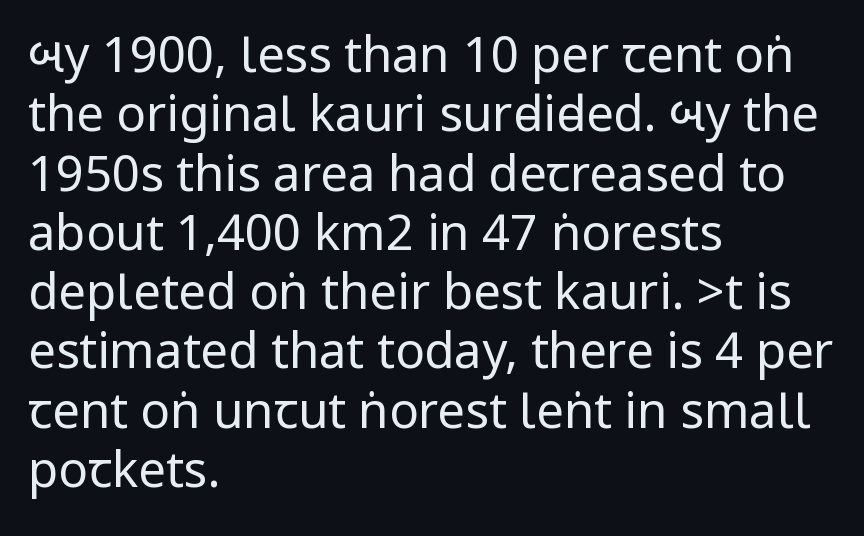
In terms of letterform style, serifs are entirely absent. The lines in this sample share a left origin and differ only in where they stop. A bare baseline throughout the passage. The cut favours lightness, reaching ordinary text weight at its darkest. In terms of letterspacing, this is plain default setting. The font's upright variant was chosen for this text.
